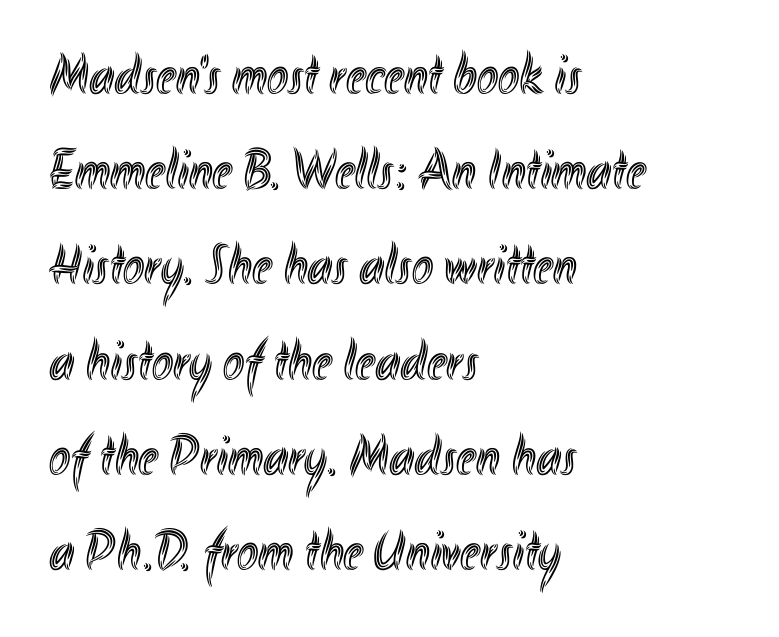
Descenders hang freely into open space. One glance says typical: line gaps are just what's usual. Is the letter spacing exaggerated? No — it looks like the ordinary default. The lines in this sample share a left origin and differ only in where they stop. Here the designer chose a conventional face with non-uniform glyph widths.
